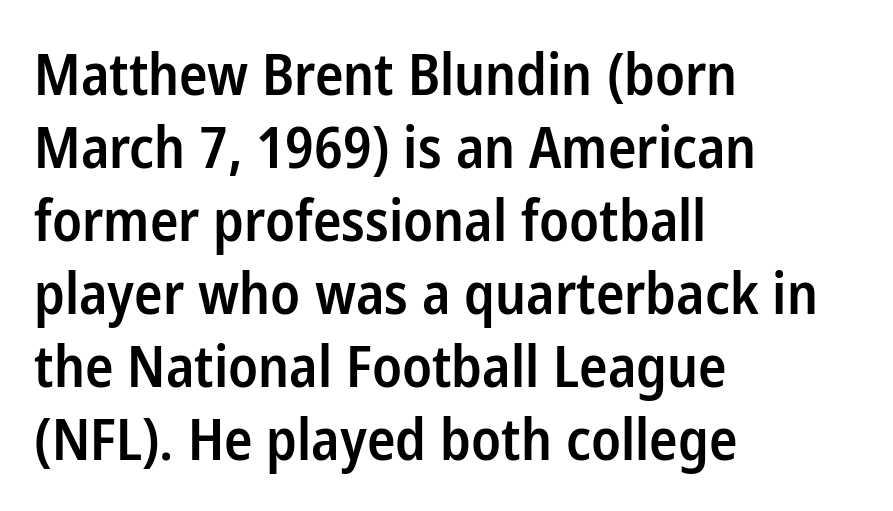
Q: Is the text bold? A: Semi-bold.
Q: Is the text italic (slanted)? A: No, it is upright.
Q: Is the typeface a serif or a sans-serif typeface? A: Sans-serif.
Q: Is the text underlined? A: No.
Q: How is the paragraph aligned? A: Left-aligned.
Q: Is the spacing between letters normal or unusually wide? A: Normal.
Q: Is the spacing between lines tight, normal or loose? A: Normal.
Q: Width (condensed, normal, or wide)? A: Condensed.
Q: Stroke contrast? A: Low.
Q: x-height? A: Medium.
Q: Monospaced? A: No.
